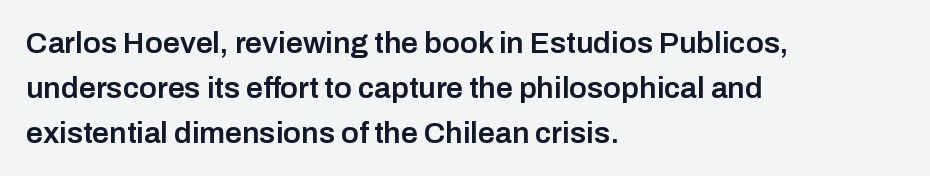
This rendering employs a face without finishing strokes, i.e., a sans-serif. The ragged edge is on the right, which tells us the setting is flush left. The passage shown has conventional tracking throughout. Reading down the column, the eye jumps a familiar distance to each next line. Do the letters lean? They stand straight. This is the in-between weight designers call semibold or demi.
